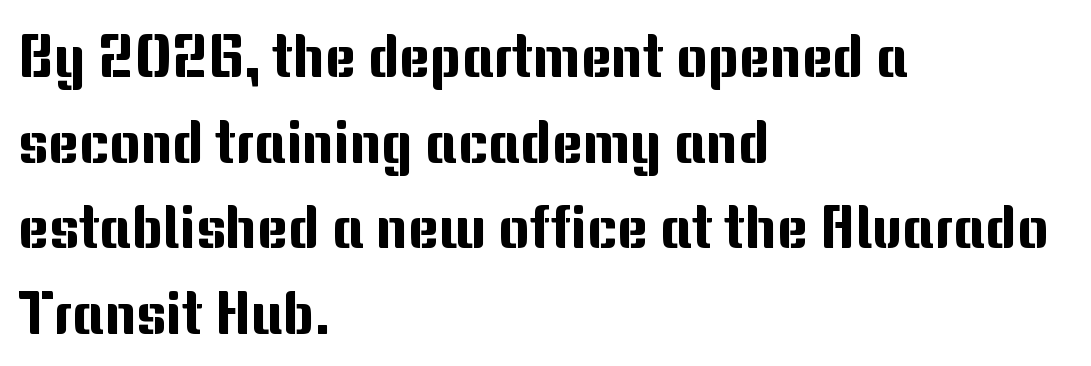
The image shows 59 px sans-serif type, upright; set left-aligned, normal line spacing (1.45x), normal letter spacing, not underlined; medium stroke contrast and a medium x-height.
